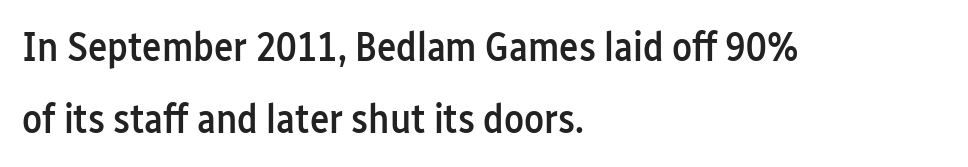
{"serif": "no", "italic": "no", "bold": "semi", "weight": "semibold", "width": "condensed", "stroke_contrast": "low", "x_height": "medium", "monospaced": "no", "underline": "no", "align": "left", "line_spacing_ratio": 1.76, "letter_spacing": "normal", "letter_spacing_em": 0.0, "glyph_px": 41}
